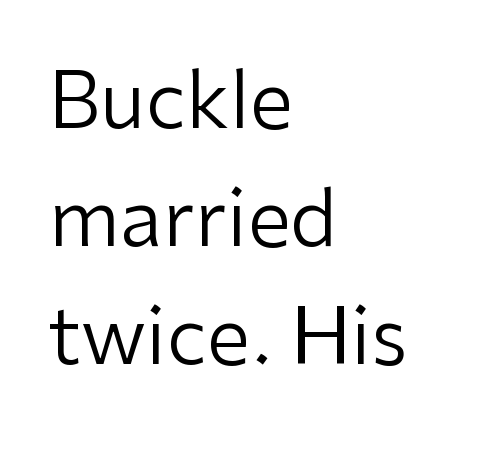
The image shows 78 px regular-weight sans-serif type, upright; set left-aligned, normal line spacing (1.51x), normal letter spacing, not underlined; low stroke contrast and a medium x-height.
